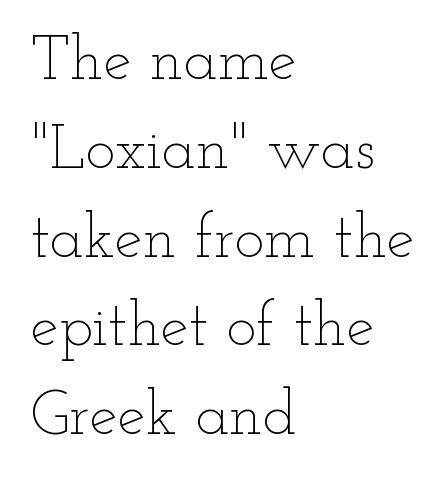
Q: Is the text bold? A: No.
Q: Is the text italic (slanted)? A: No, it is upright.
Q: Is the text underlined? A: No.
Q: How is the paragraph aligned? A: Left-aligned.
Q: Is the spacing between letters normal or unusually wide? A: Normal.
Q: Is the spacing between lines tight, normal or loose? A: Normal.
Q: Width (condensed, normal, or wide)? A: Wide.
Q: Stroke contrast? A: Low.
Q: x-height? A: Small.
Q: Monospaced? A: No.
